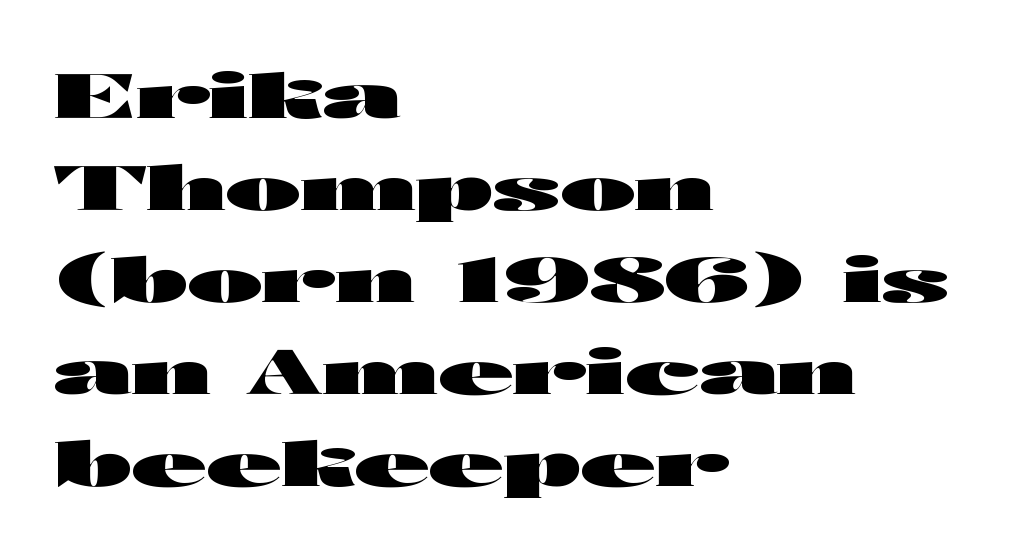
The image shows 61 px heavy, wide sans-serif type, upright; set left-aligned, normal line spacing (1.51x), normal letter spacing, not underlined; high stroke contrast and a medium x-height.
